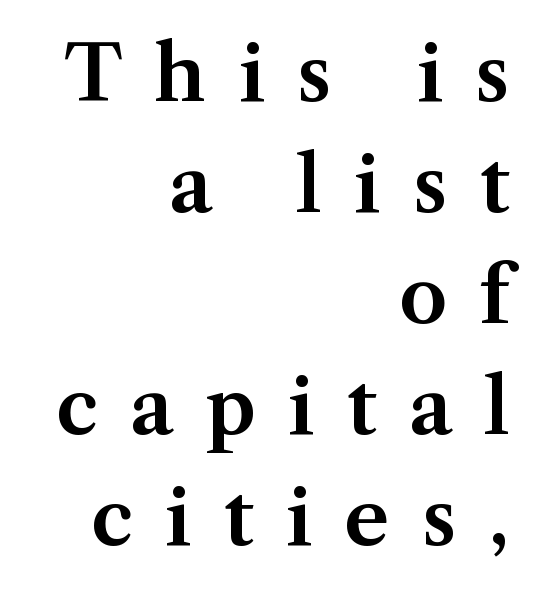
{"serif": "yes", "italic": "no", "width": "normal", "stroke_contrast": "medium", "x_height": "medium", "monospaced": "no", "underline": "no", "align": "right", "line_spacing": "normal", "line_spacing_ratio": 1.44, "letter_spacing": "wide", "letter_spacing_em": 0.42, "glyph_px": 77}
